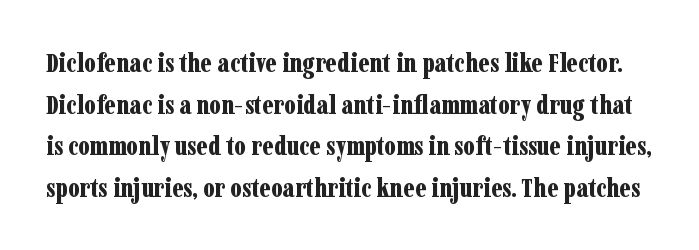
{"italic": "no", "bold": "yes", "underline": "no", "line_spacing": "normal", "line_spacing_ratio": 1.54, "letter_spacing": "normal", "letter_spacing_em": 0.0, "glyph_px": 27}
